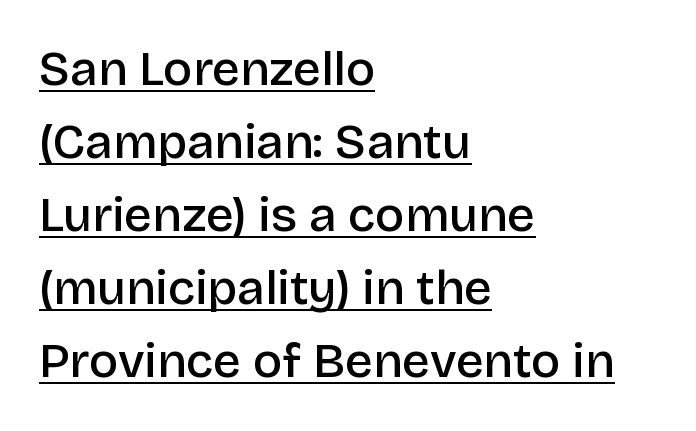
{"serif": "no", "italic": "no", "bold": "semi", "weight": "semibold", "width": "normal", "stroke_contrast": "low", "x_height": "large", "monospaced": "no", "underline": "yes", "align": "left", "line_spacing": "normal", "line_spacing_ratio": 1.49, "letter_spacing": "normal", "letter_spacing_em": 0.0, "glyph_px": 49}
